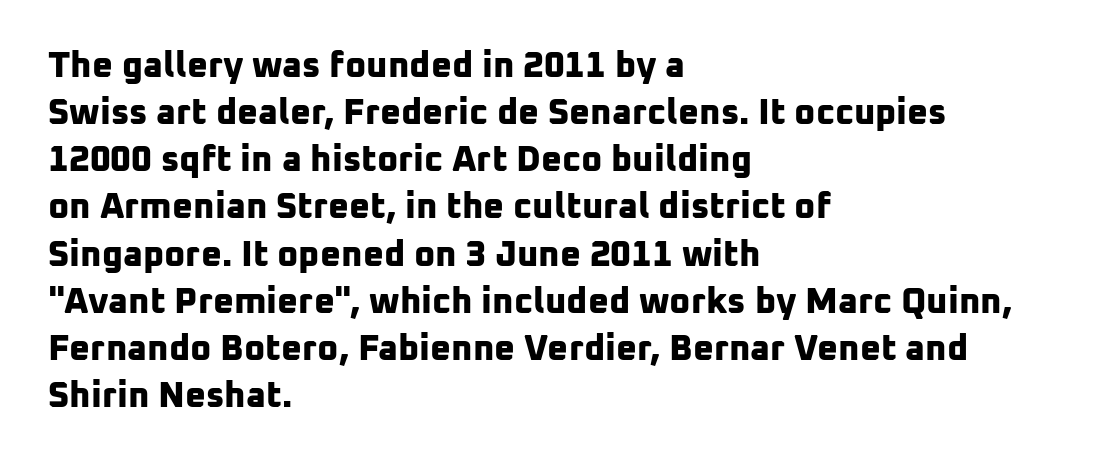
The lines sit at an ordinary, default distance from one another. The strokes are fattened all the way to bold. Type without underlining. Visually the block forms a straight wall on the left and a jagged coastline on the right. To sum up the face: it is a sans, with no serifs. What stands out about the letter spacing? Nothing — it is the standard amount.
